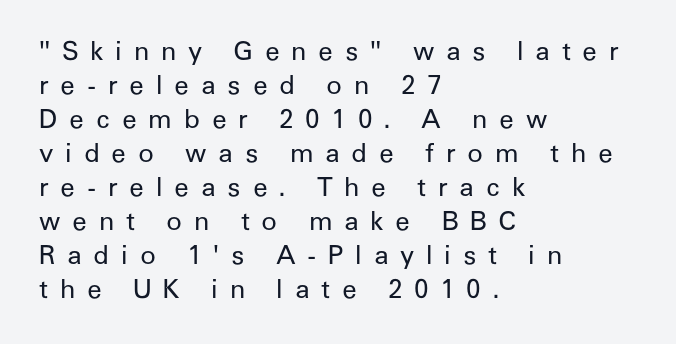
This rendering uses left alignment, leaving the right contour irregular. These lines have a slow, spaced-out rhythm from letter to letter. Italic: no, the glyphs are upright roman. Ink coverage per letter is moderate at most. The vertical gap from one line to the next is medium. A bare baseline throughout the passage.
